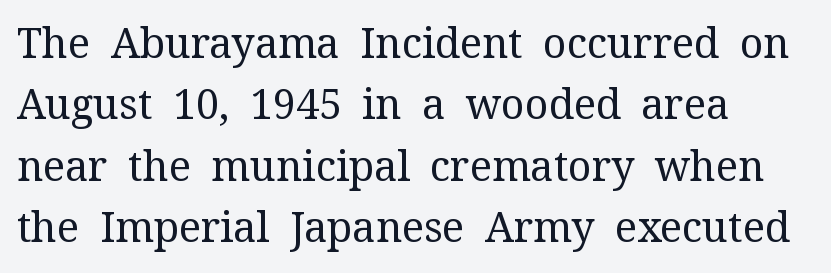
The image shows 41 px regular-weight serif type, upright; set left-aligned, normal line spacing (1.5x), normal letter spacing, not underlined; medium stroke contrast and a medium x-height.
